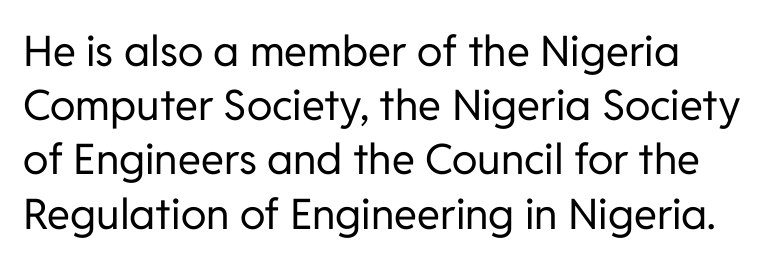
The strokes carry an ordinary text weight at most. Descenders hang freely into open space. Where is the straight margin? On the left. Each letter keeps its own natural width here, so spacing adapts to shape. Is the letter spacing exaggerated? No — it looks like the ordinary default. How would I describe the line gaps? Plain and ordinary.
